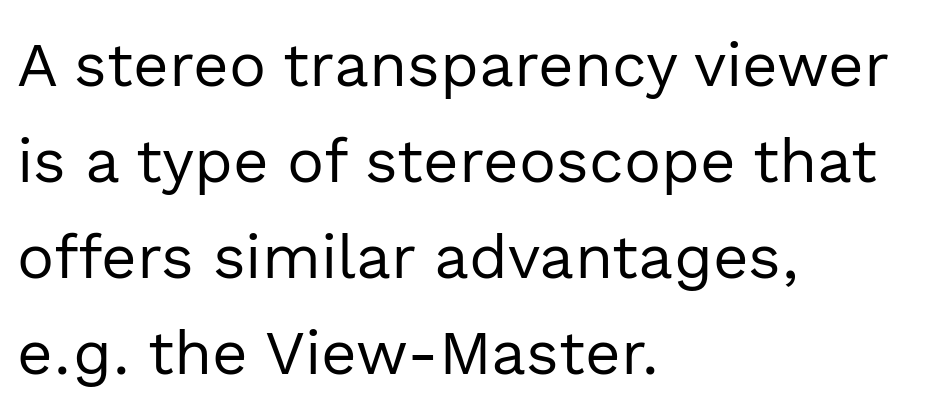
{"serif": "no", "italic": "no", "bold": "no", "weight": "regular", "width": "normal", "x_height": "medium", "monospaced": "no", "underline": "no", "align": "left", "line_spacing": "normal", "line_spacing_ratio": 1.55, "letter_spacing": "normal", "letter_spacing_em": 0.0, "glyph_px": 62}
